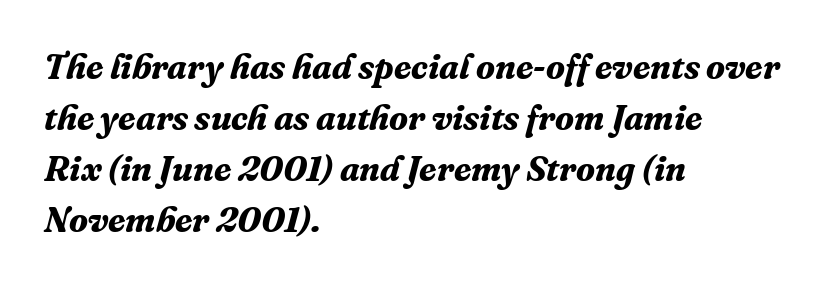
If you measured baseline to baseline, you'd find a middling distance. The letters sit at their default tracking, neither squeezed nor spread. This rendering features lettering with no underline. The text block is weighted toward the left margin, trailing off unevenly rightward. Varying glyph widths throughout — classic text-font behaviour.
